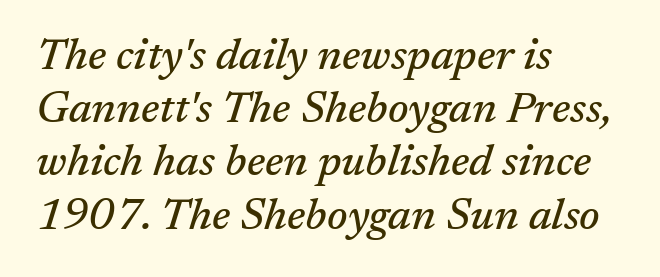
Q: Is the text italic (slanted)? A: Yes, it leans right by about 17 degrees.
Q: Is the typeface a serif or a sans-serif typeface? A: Serif.
Q: Is the text underlined? A: No.
Q: How is the paragraph aligned? A: Left-aligned.
Q: Is the spacing between letters normal or unusually wide? A: Normal.
Q: Width (condensed, normal, or wide)? A: Normal.
Q: Stroke contrast? A: Medium.
Q: x-height? A: Medium.
Q: Monospaced? A: No.
